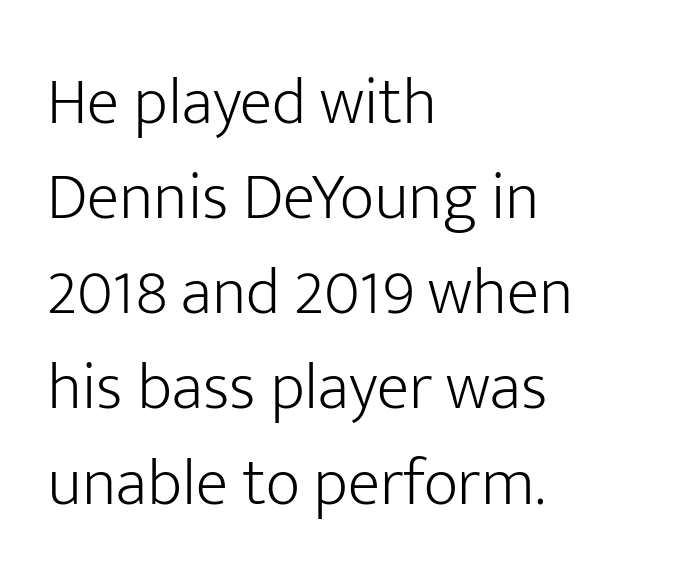
Q: Is the text bold? A: No.
Q: Is the text italic (slanted)? A: No, it is upright.
Q: Is the typeface a serif or a sans-serif typeface? A: Sans-serif.
Q: Is the text underlined? A: No.
Q: How is the paragraph aligned? A: Left-aligned.
Q: Is the spacing between letters normal or unusually wide? A: Normal.
Q: Is the spacing between lines tight, normal or loose? A: Normal.
Q: Width (condensed, normal, or wide)? A: Normal.
Q: Stroke contrast? A: Low.
Q: x-height? A: Medium.
Q: Monospaced? A: No.
